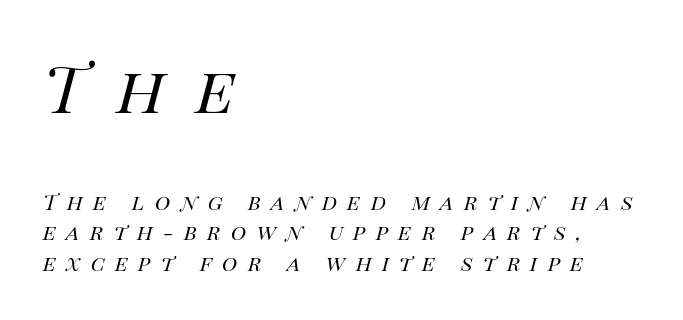
Each row of text sits above clean, open space. Leading matches the norm, producing a regular column. You could not count columns in this text — the font is proportionally spaced. Observe the lean: these are italic letterforms. In CSS terms this would be text-align: left. The typesetting does not lean heavy: it is not bold.
